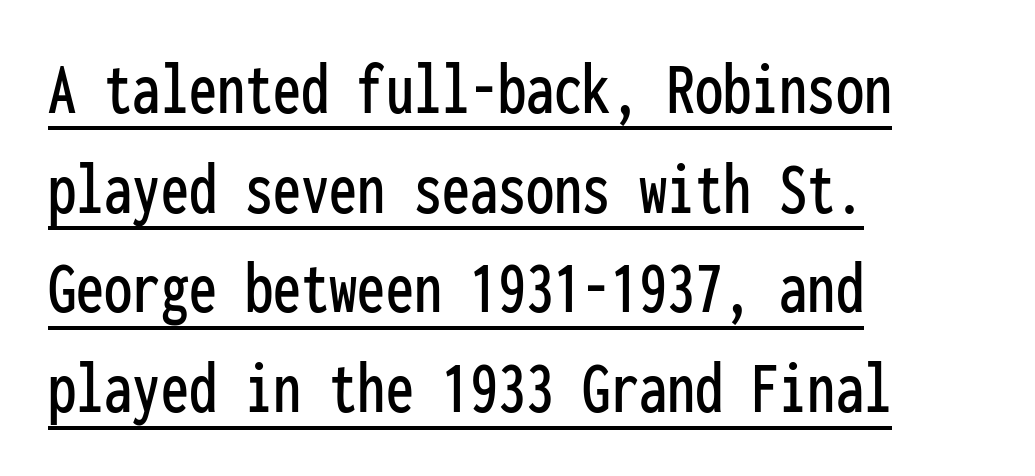
The image shows 75 px condensed sans-serif type, upright, monospaced; set left-aligned, normal line spacing (1.33x), normal letter spacing, underlined; low stroke contrast and a medium x-height.
